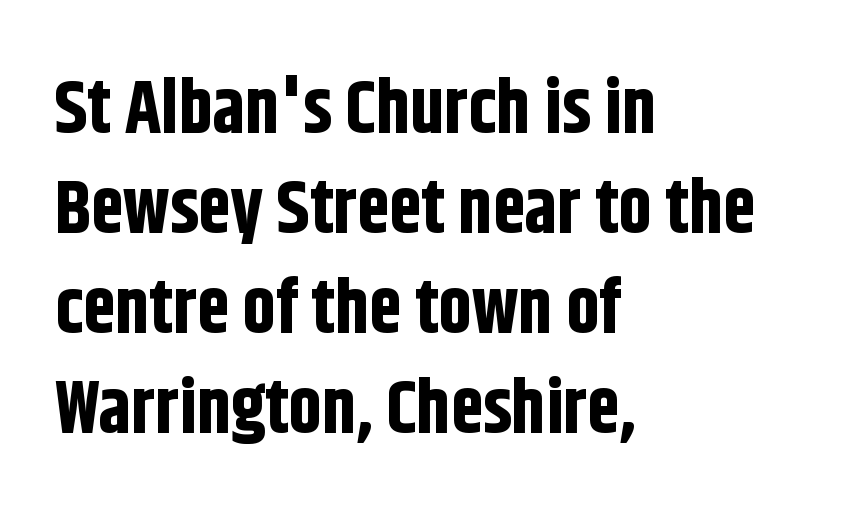
The image shows 74 px bold, condensed sans-serif type, upright; set left-aligned, normal line spacing (1.35x), normal letter spacing, not underlined; low stroke contrast and a large x-height.
